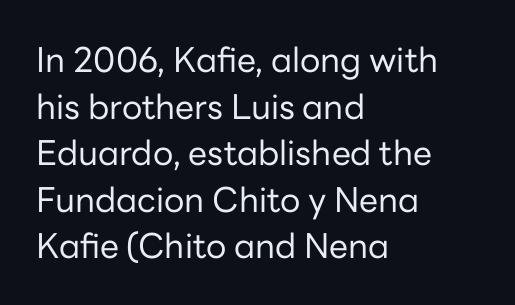
The image shows 34 px regular-weight sans-serif type, upright; set left-aligned, normal line spacing (1.37x), normal letter spacing, not underlined; low stroke contrast and a medium x-height.
